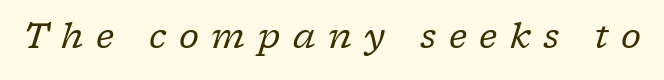
The image shows 35 px regular-weight serif type, italic (leaning right); set unusually wide letter spacing (+0.36 em), not underlined; low stroke contrast and a medium x-height.
